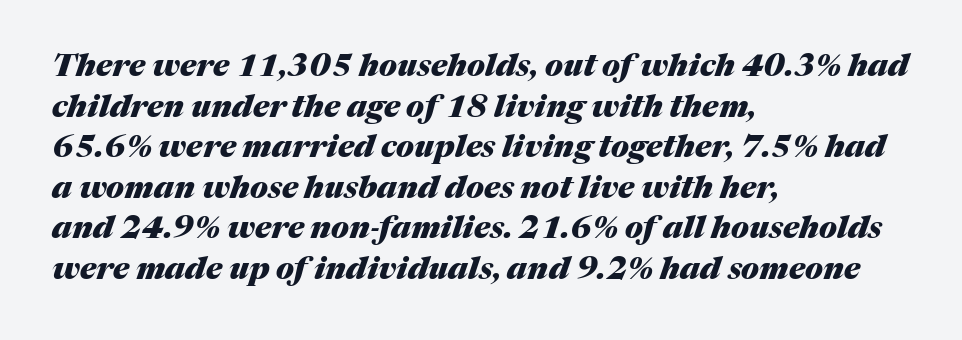
{"italic": "yes", "lean": "right", "slant_degrees": 17, "bold": "yes", "weight": "heavy", "width": "normal", "stroke_contrast": "medium", "x_height": "medium", "monospaced": "no", "underline": "no", "align": "left", "line_spacing": "normal", "line_spacing_ratio": 1.31, "letter_spacing": "normal", "letter_spacing_em": 0.0, "glyph_px": 31}
